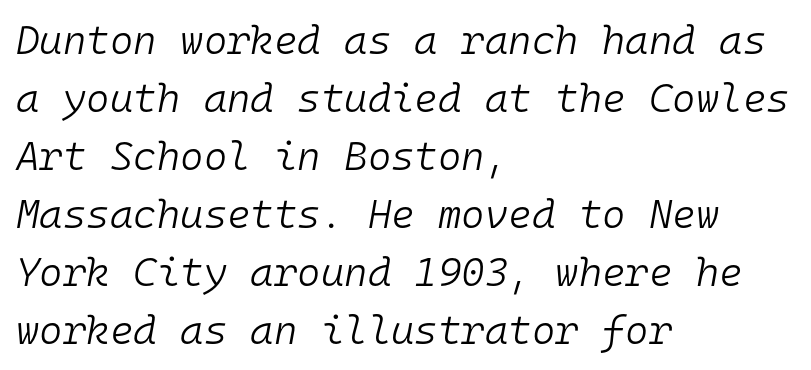
The image shows 40 px light type, italic (leaning right), monospaced; set left-aligned, normal line spacing (1.45x), normal letter spacing, not underlined; low stroke contrast and a medium x-height.
